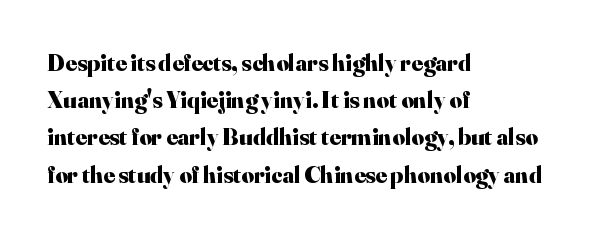
{"italic": "no", "bold": "yes", "underline": "no", "align": "left", "line_spacing": "normal", "line_spacing_ratio": 1.55, "letter_spacing": "normal", "letter_spacing_em": 0.0, "glyph_px": 24}
